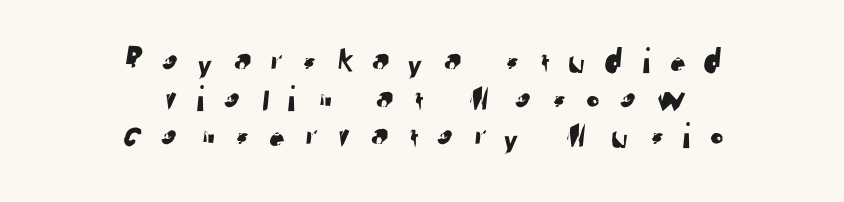
{"serif": "no", "width": "normal", "stroke_contrast": "low", "x_height": "medium", "monospaced": "no", "underline": "no", "align": "center", "line_spacing": "tight", "line_spacing_ratio": 1.02, "letter_spacing": "wide", "letter_spacing_em": 0.43, "glyph_px": 37}
